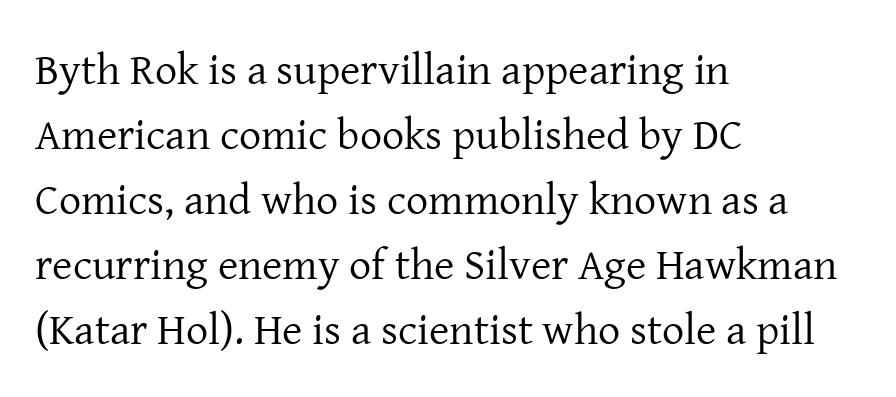
The image shows 44 px regular-weight serif type, upright; set left-aligned, normal line spacing (1.48x), normal letter spacing, not underlined; low stroke contrast and a medium x-height.
